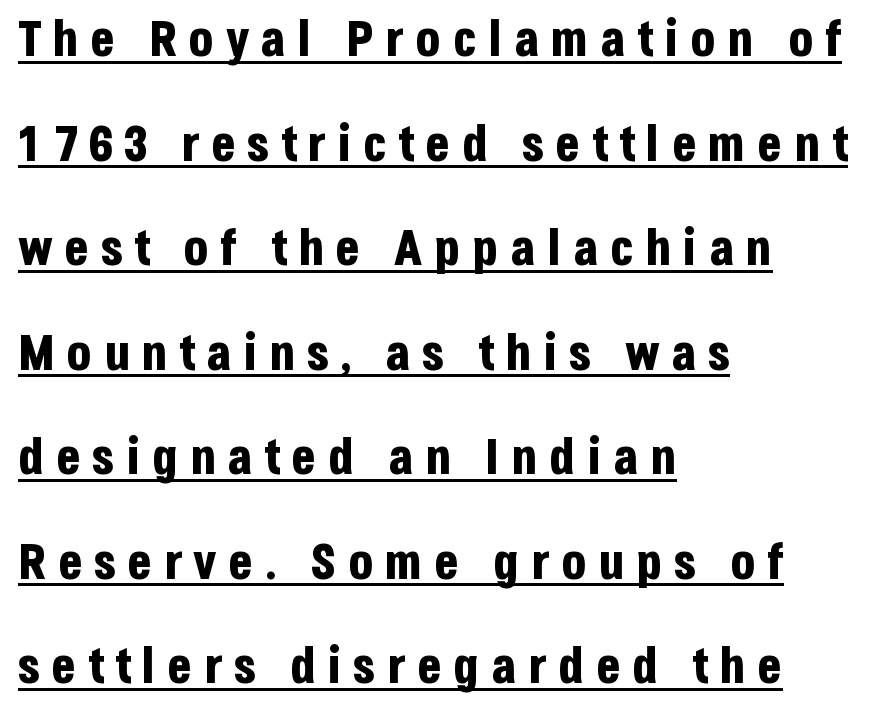
{"serif": "no", "italic": "no", "bold": "yes", "weight": "bold", "width": "condensed", "stroke_contrast": "low", "x_height": "large", "monospaced": "no", "underline": "yes", "align": "left", "line_spacing": "loose", "line_spacing_ratio": 2.05, "letter_spacing": "wide", "letter_spacing_em": 0.22, "glyph_px": 51}
